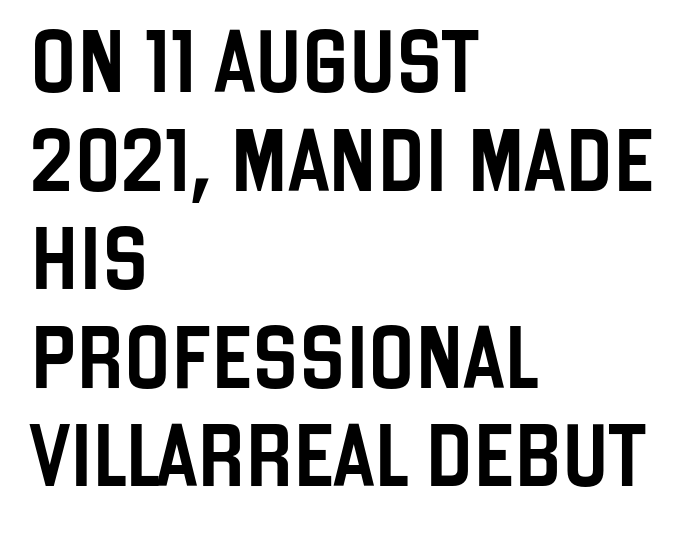
{"serif": "no", "italic": "no", "width": "condensed", "stroke_contrast": "low", "x_height": "large", "monospaced": "no", "underline": "no", "align": "left", "line_spacing": "normal", "line_spacing_ratio": 1.59, "letter_spacing": "normal", "letter_spacing_em": 0.0, "glyph_px": 62}
